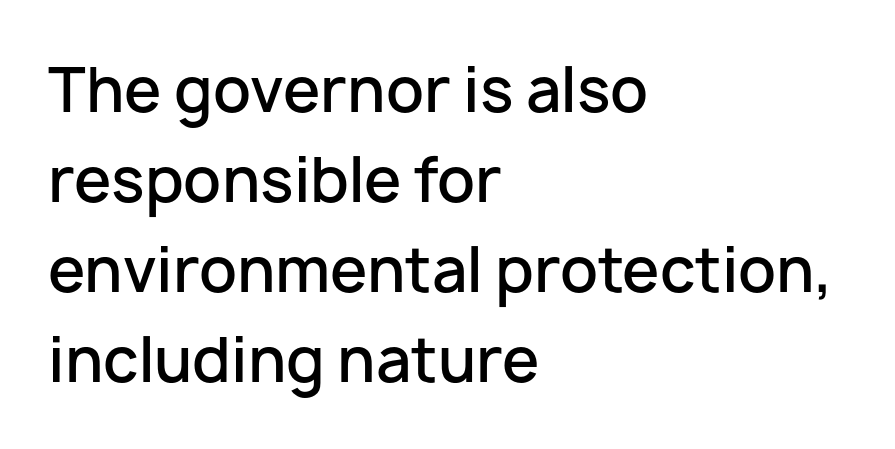
The image shows 60 px semibold sans-serif type, upright; set left-aligned, normal line spacing (1.5x), normal letter spacing, not underlined; low stroke contrast and a medium x-height.
